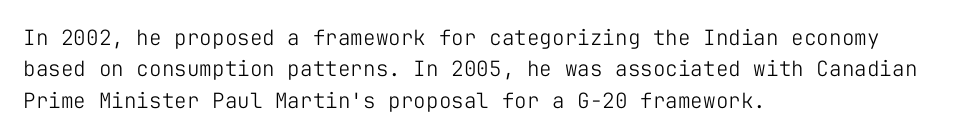
{"italic": "no", "bold": "no", "underline": "no", "align": "left", "line_spacing": "normal", "line_spacing_ratio": 1.5, "letter_spacing": "normal", "letter_spacing_em": 0.0, "glyph_px": 21}
